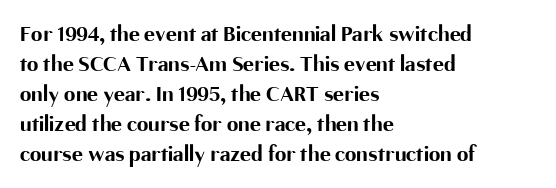
Q: Is the text bold? A: Yes.
Q: Is the text italic (slanted)? A: No, it is upright.
Q: Is the text underlined? A: No.
Q: How is the paragraph aligned? A: Left-aligned.
Q: Is the spacing between letters normal or unusually wide? A: Normal.
Q: Is the spacing between lines tight, normal or loose? A: Normal.
